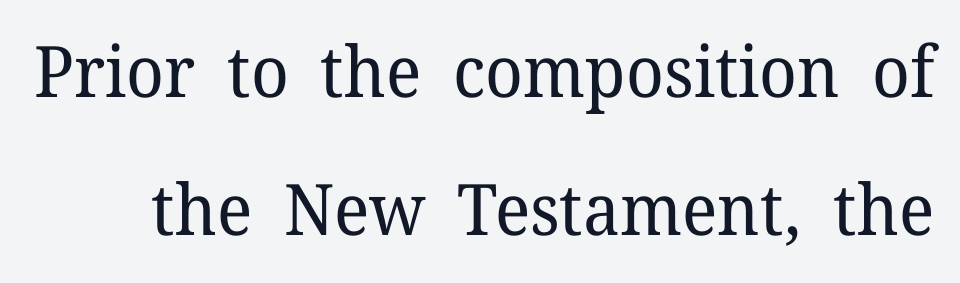
{"serif": "yes", "italic": "no", "bold": "no", "weight": "regular", "width": "normal", "stroke_contrast": "low", "x_height": "medium", "monospaced": "no", "underline": "no", "line_spacing": "loose", "line_spacing_ratio": 1.94, "letter_spacing": "normal", "letter_spacing_em": 0.0, "glyph_px": 71}
